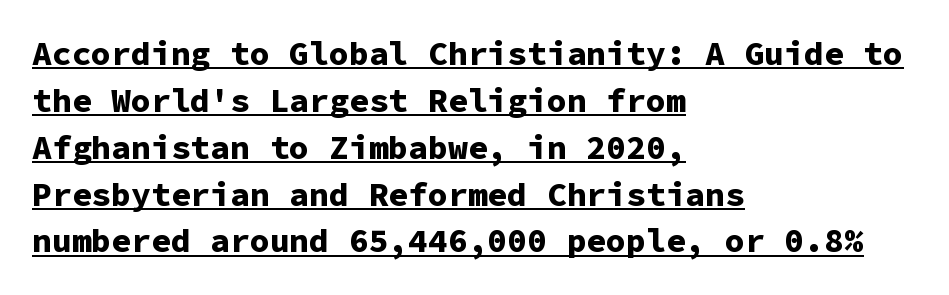
All the whitespace from short lines collects on the right. It's the straight-up-and-down kind of type. The glyphs in this specimen are sans serif. The passage shown is emphatically bold. Like a heading marked for emphasis, these lines bear an underscore. In terms of leading, this rendering sits right in the middle.
